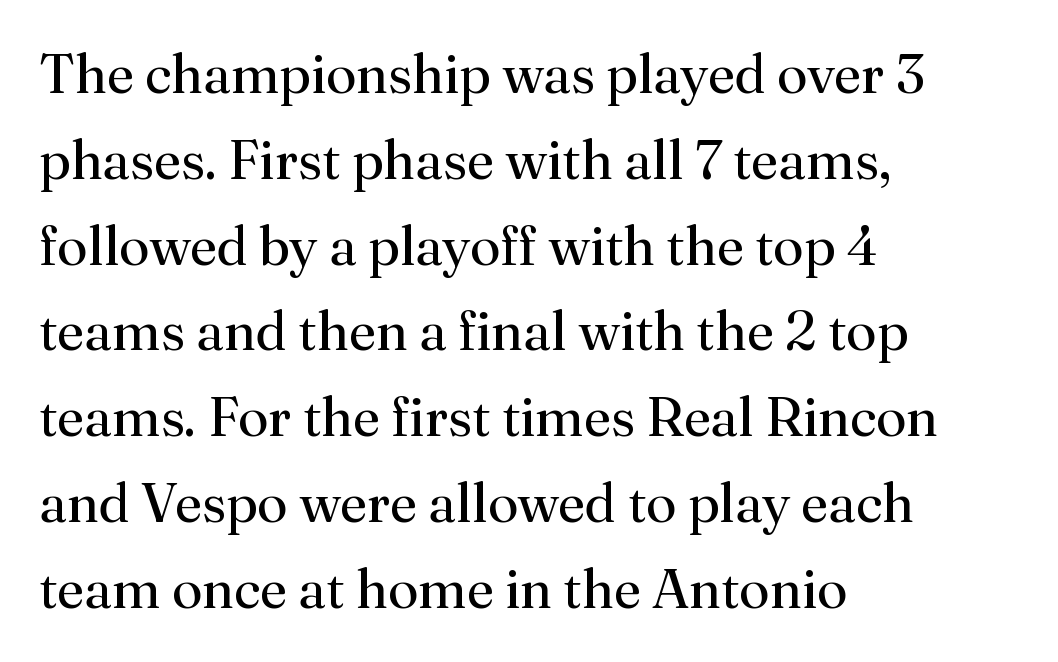
Q: Is the text bold? A: No.
Q: Is the text italic (slanted)? A: No, it is upright.
Q: Is the typeface a serif or a sans-serif typeface? A: Serif.
Q: Is the text underlined? A: No.
Q: How is the paragraph aligned? A: Left-aligned.
Q: Is the spacing between letters normal or unusually wide? A: Normal.
Q: Is the spacing between lines tight, normal or loose? A: Normal.
Q: Width (condensed, normal, or wide)? A: Normal.
Q: Stroke contrast? A: Medium.
Q: x-height? A: Small.
Q: Monospaced? A: No.
